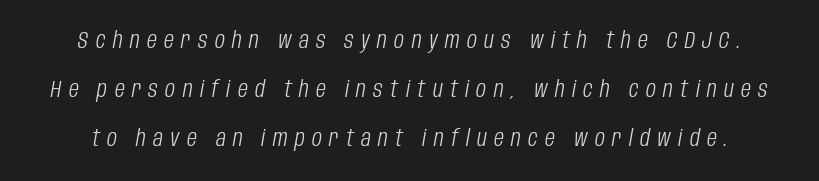
Only glyphs here, with clear space below each row. The gaps between neighbouring characters are conspicuously large. Yep, that's italic — everything's leaning. Each new line begins a long way beneath the previous one.
